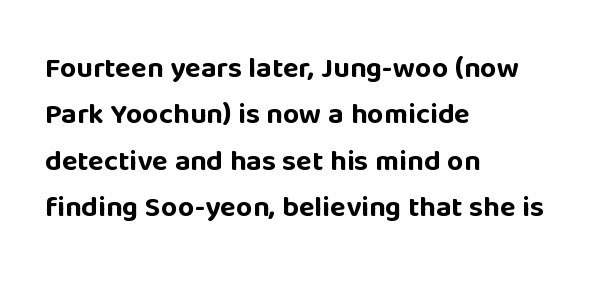
Leading: standard. Are there feet on the stems? There aren't — it's a sans. The lines in this sample share a left origin and differ only in where they stop. Italic? Not at all — the glyphs are vertical.
